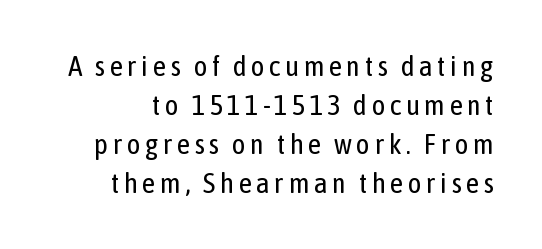
Grotesque or geometric, the face here clearly has no serifs. The foot of each line stays bare and open. The lettering stays uniformly vertical, giving the passage a roman look. Unbolded letterforms with no extra heft. The rows are spaced the way most documents space them.
